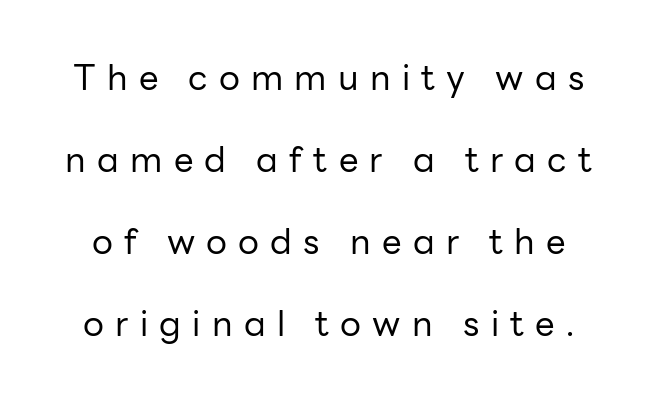
The image shows 35 px regular-weight sans-serif type, upright; set loose line spacing (2.34x), unusually wide letter spacing (+0.32 em), not underlined; low stroke contrast and a medium x-height.
